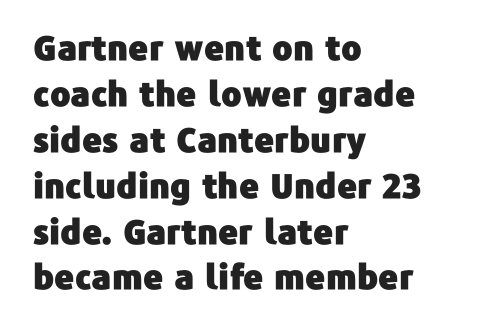
The image shows 34 px sans-serif type, upright; set left-aligned, normal line spacing (1.35x), normal letter spacing, not underlined; low stroke contrast and a medium x-height.
